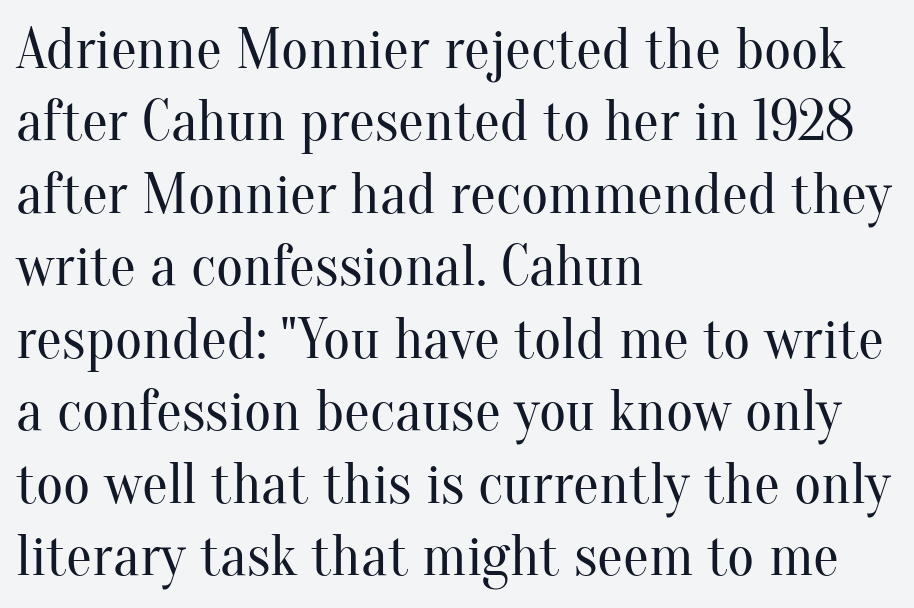
Q: Is the text bold? A: No.
Q: Is the text italic (slanted)? A: No, it is upright.
Q: Is the typeface a serif or a sans-serif typeface? A: Serif.
Q: Is the text underlined? A: No.
Q: How is the paragraph aligned? A: Left-aligned.
Q: Is the spacing between letters normal or unusually wide? A: Normal.
Q: Is the spacing between lines tight, normal or loose? A: Normal.
Q: Width (condensed, normal, or wide)? A: Normal.
Q: Stroke contrast? A: Medium.
Q: x-height? A: Small.
Q: Monospaced? A: No.
